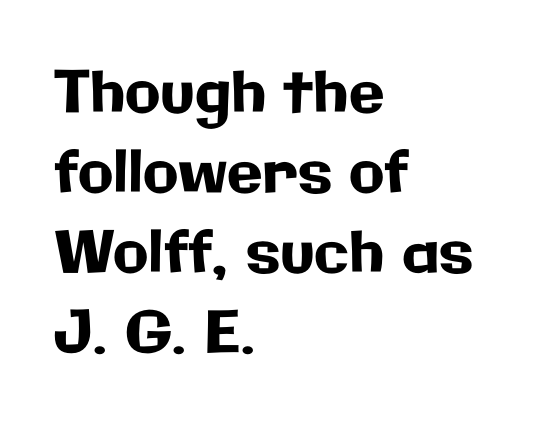
Q: Is the text italic (slanted)? A: No, it is upright.
Q: Is the typeface a serif or a sans-serif typeface? A: Sans-serif.
Q: Is the text underlined? A: No.
Q: How is the paragraph aligned? A: Left-aligned.
Q: Is the spacing between letters normal or unusually wide? A: Normal.
Q: Is the spacing between lines tight, normal or loose? A: Normal.
Q: Width (condensed, normal, or wide)? A: Normal.
Q: Stroke contrast? A: Low.
Q: x-height? A: Medium.
Q: Monospaced? A: No.
